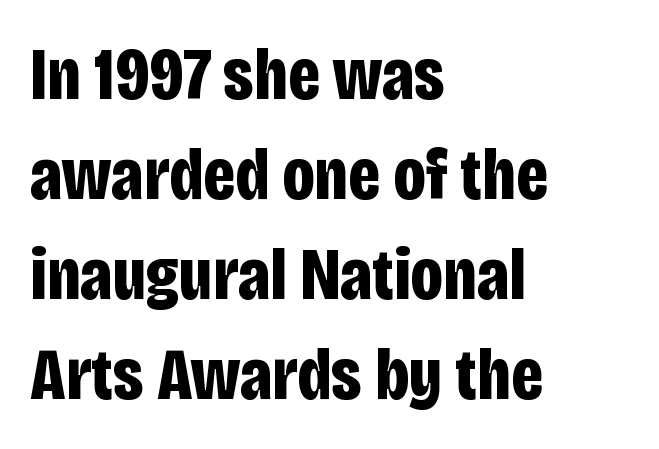
The image shows 74 px bold, condensed sans-serif type, upright; set left-aligned, normal line spacing (1.35x), normal letter spacing, not underlined; low stroke contrast and a large x-height.
